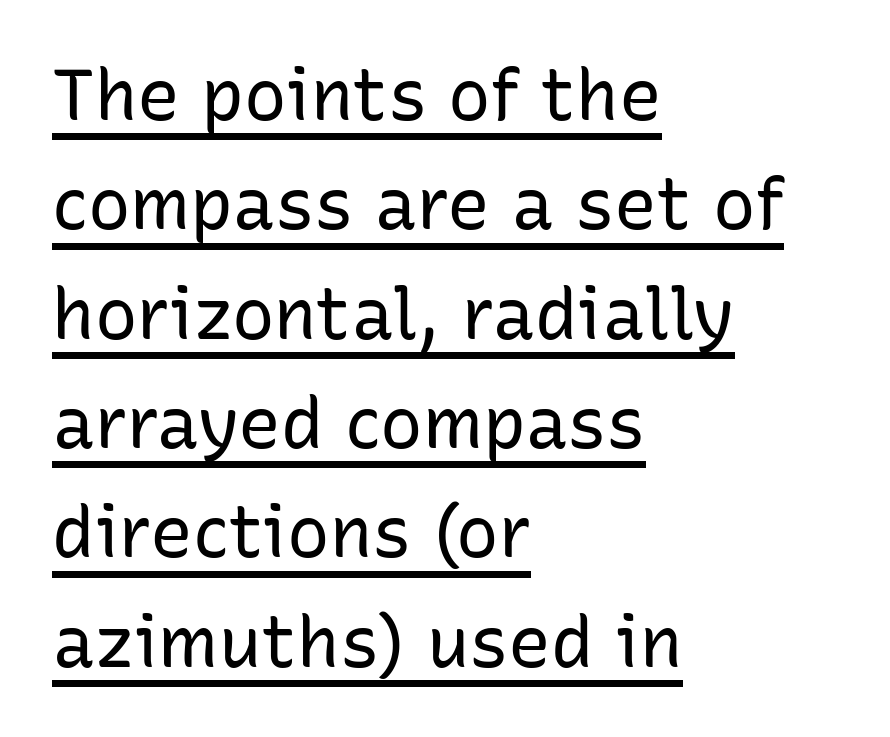
Q: Is the text bold? A: No.
Q: Is the text italic (slanted)? A: No, it is upright.
Q: Is the typeface a serif or a sans-serif typeface? A: Sans-serif.
Q: Is the text underlined? A: Yes.
Q: How is the paragraph aligned? A: Left-aligned.
Q: Is the spacing between letters normal or unusually wide? A: Normal.
Q: Is the spacing between lines tight, normal or loose? A: Normal.
Q: Width (condensed, normal, or wide)? A: Normal.
Q: Stroke contrast? A: Low.
Q: x-height? A: Medium.
Q: Monospaced? A: No.
